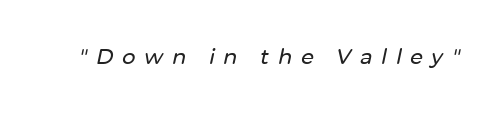
Observe the lean: these are italic letterforms. Unmarked baselines from the first word to the last. Spacing between characters has been opened up far beyond the box default.
